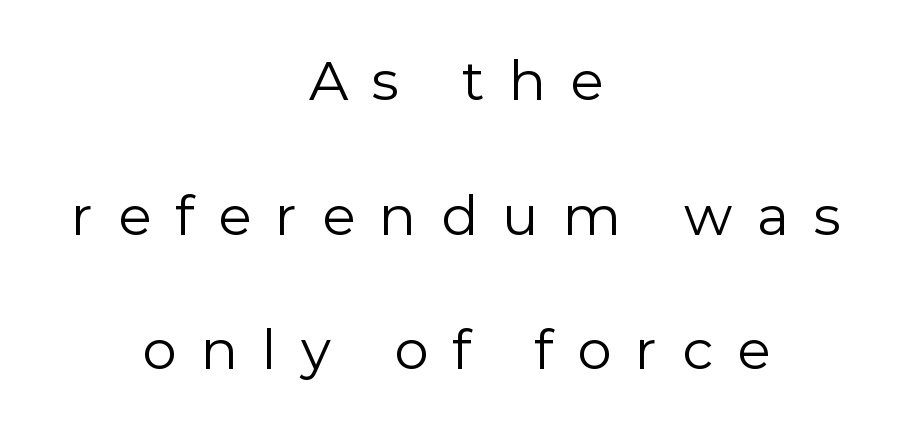
Teacher's note: observe the equal gaps on both sides — that is centered alignment. This sample has the flowing, uneven cadence of proportional lettering. The specimen reads as upright at a glance. The passage shown is typeset with a sans-serif family.
